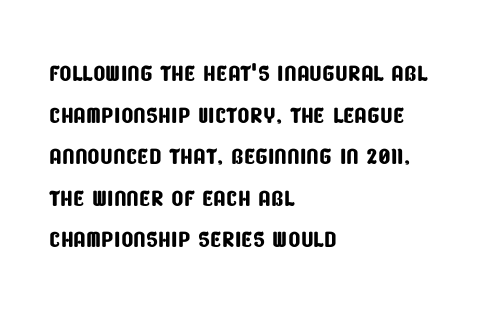
The image shows 32 px condensed sans-serif type; set left-aligned, normal line spacing (1.3x), normal letter spacing, not underlined; low stroke contrast and a large x-height.
